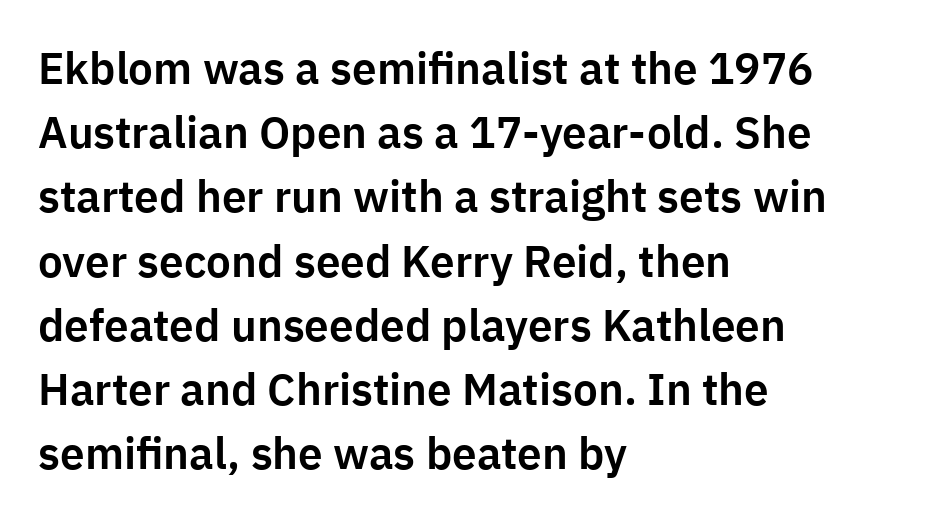
Q: Is the text italic (slanted)? A: No, it is upright.
Q: Is the typeface a serif or a sans-serif typeface? A: Sans-serif.
Q: Is the text underlined? A: No.
Q: How is the paragraph aligned? A: Left-aligned.
Q: Is the spacing between letters normal or unusually wide? A: Normal.
Q: Is the spacing between lines tight, normal or loose? A: Normal.
Q: Width (condensed, normal, or wide)? A: Normal.
Q: Stroke contrast? A: Low.
Q: x-height? A: Medium.
Q: Monospaced? A: No.
